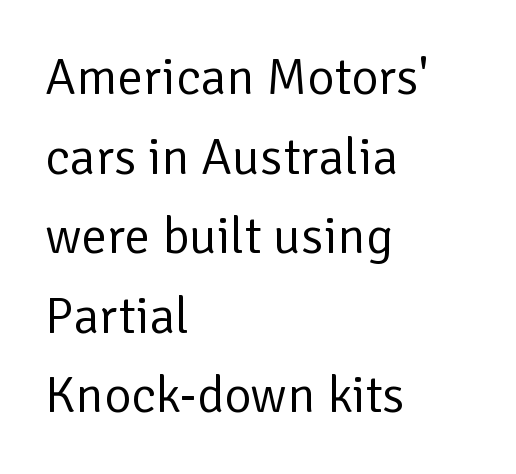
{"serif": "no", "italic": "no", "bold": "no", "weight": "regular", "width": "normal", "stroke_contrast": "low", "x_height": "medium", "monospaced": "no", "underline": "no", "align": "left", "line_spacing": "normal", "line_spacing_ratio": 1.53, "letter_spacing": "normal", "letter_spacing_em": 0.0, "glyph_px": 52}
